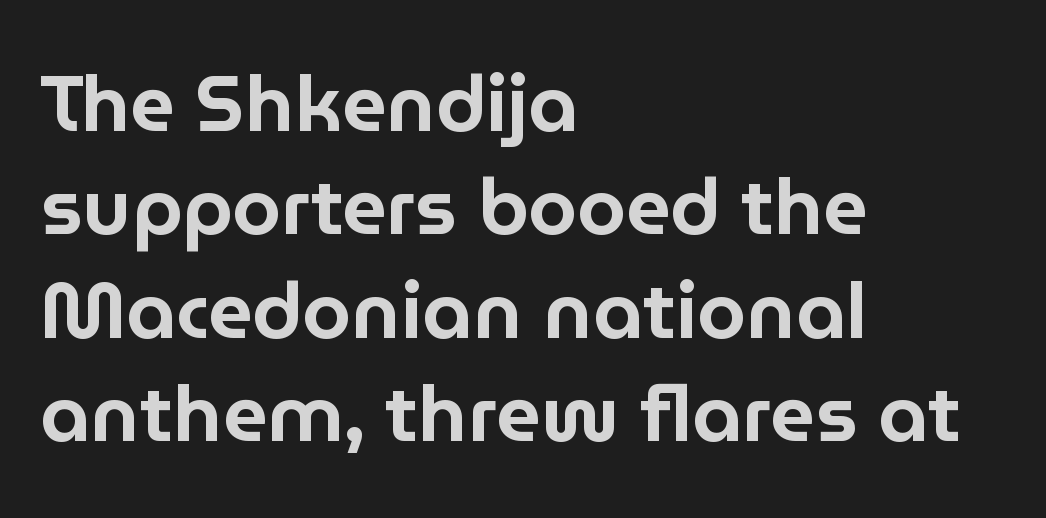
Q: Is the text italic (slanted)? A: No, it is upright.
Q: Is the typeface a serif or a sans-serif typeface? A: Sans-serif.
Q: Is the text underlined? A: No.
Q: How is the paragraph aligned? A: Left-aligned.
Q: Is the spacing between letters normal or unusually wide? A: Normal.
Q: Is the spacing between lines tight, normal or loose? A: Normal.
Q: Width (condensed, normal, or wide)? A: Normal.
Q: Stroke contrast? A: Low.
Q: x-height? A: Medium.
Q: Monospaced? A: No.
